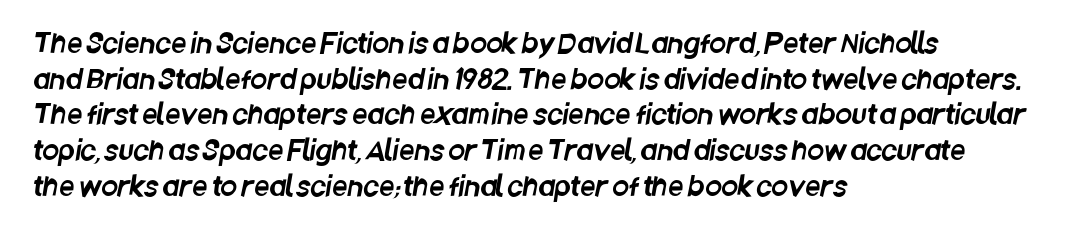
Q: Is the text underlined? A: No.
Q: How is the paragraph aligned? A: Left-aligned.
Q: Is the spacing between letters normal or unusually wide? A: Normal.
Q: Is the spacing between lines tight, normal or loose? A: Normal.
